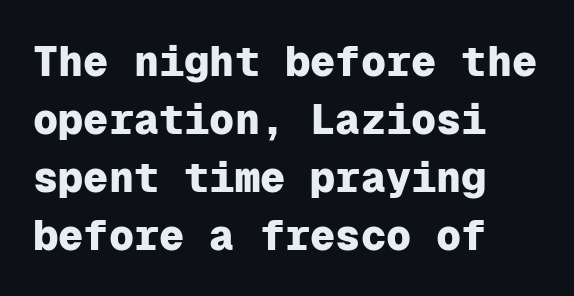
No italicization has been applied; the sample stays upright. Heft: maximum for text — a bold. Examine the stroke ends and you'll find no serifs. The rendering uses typewriter-style spacing with identical character cells. The words here are not underlined.
